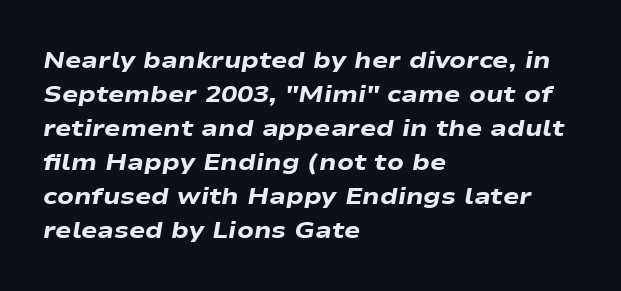
Q: Is the text bold? A: Yes.
Q: Is the text italic (slanted)? A: Yes, it leans right by about 9 degrees.
Q: Is the text underlined? A: No.
Q: How is the paragraph aligned? A: Left-aligned.
Q: Is the spacing between letters normal or unusually wide? A: Normal.
Q: Is the spacing between lines tight, normal or loose? A: Normal.
